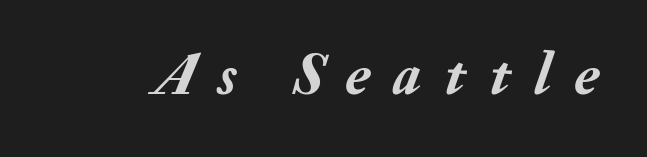
Q: Is the text bold? A: Yes.
Q: Is the text italic (slanted)? A: Yes, it leans right by about 20 degrees.
Q: Is the text underlined? A: No.
Q: Is the spacing between letters normal or unusually wide? A: Unusually wide.
Q: Width (condensed, normal, or wide)? A: Normal.
Q: Stroke contrast? A: Medium.
Q: x-height? A: Small.
Q: Monospaced? A: No.
